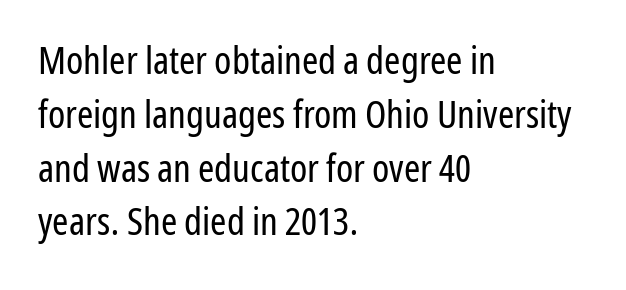
Q: Is the text bold? A: No.
Q: Is the text italic (slanted)? A: No, it is upright.
Q: Is the typeface a serif or a sans-serif typeface? A: Sans-serif.
Q: Is the text underlined? A: No.
Q: How is the paragraph aligned? A: Left-aligned.
Q: Is the spacing between letters normal or unusually wide? A: Normal.
Q: Is the spacing between lines tight, normal or loose? A: Normal.
Q: Width (condensed, normal, or wide)? A: Condensed.
Q: Stroke contrast? A: Low.
Q: x-height? A: Medium.
Q: Monospaced? A: No.
